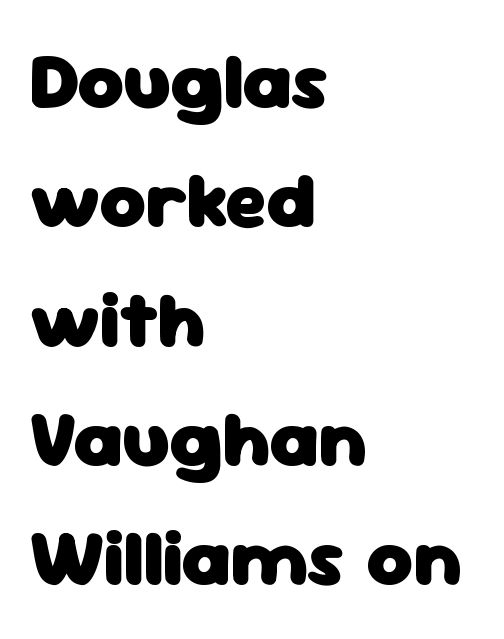
Q: Is the text bold? A: Yes.
Q: Is the text italic (slanted)? A: No, it is upright.
Q: Is the typeface a serif or a sans-serif typeface? A: Sans-serif.
Q: Is the text underlined? A: No.
Q: How is the paragraph aligned? A: Left-aligned.
Q: Is the spacing between letters normal or unusually wide? A: Normal.
Q: Is the spacing between lines tight, normal or loose? A: Normal.
Q: Width (condensed, normal, or wide)? A: Normal.
Q: Stroke contrast? A: Low.
Q: x-height? A: Medium.
Q: Monospaced? A: No.
